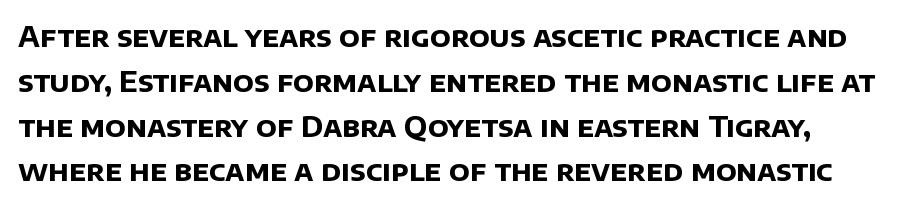
The string is rendered with underlining switched off. Looks like regular typesetting: each glyph gets only the width it needs. Grotesque or geometric, the face here clearly has no serifs. This sample uses plain, unmodified letter spacing. Its strokes are broad and dark, the hallmark of bold type. Notice how descenders clear the ascenders below comfortably — that's standard leading.
